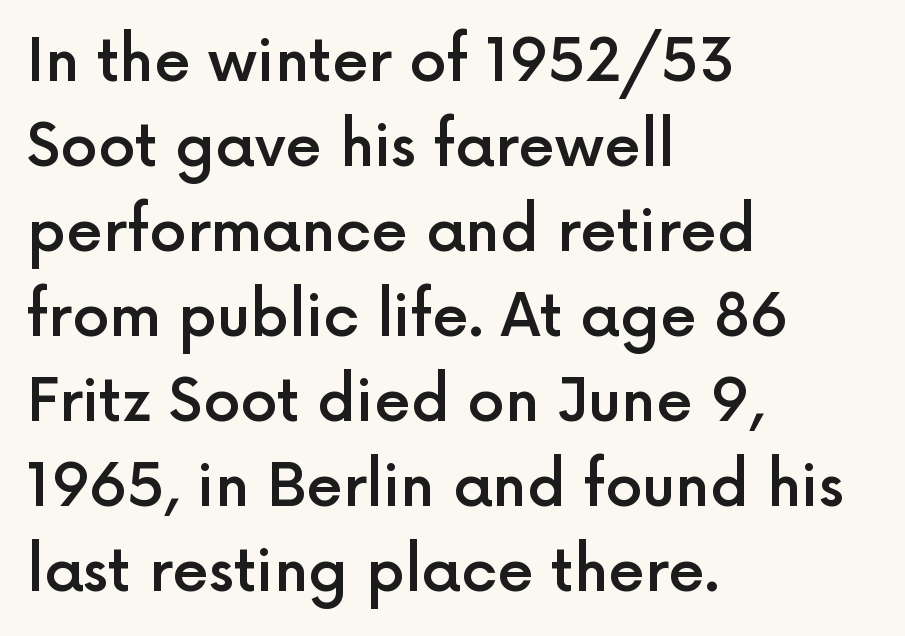
A typesetter would call this zero additional tracking. In terms of posture, this sample is upright. Compared with typical paragraphs, the rows here are spaced about the same. Character widths vary here, with narrow letters taking less room than wide ones. Each letter's strokes conclude bluntly, with no projecting serifs.
